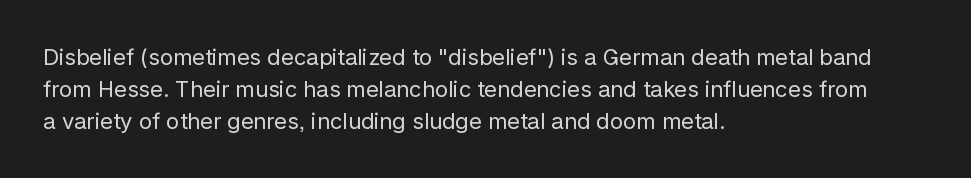
The image shows 22 px text type, upright; set left-aligned, normal line spacing (1.45x), normal letter spacing, not underlined.
